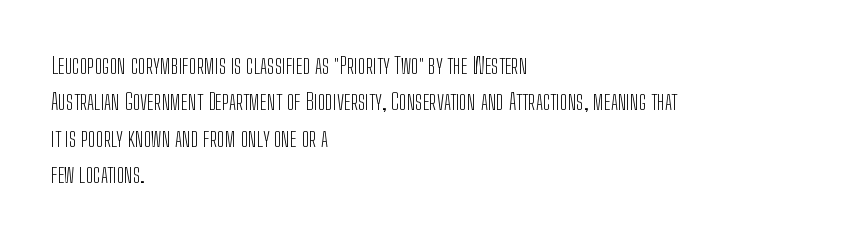
Compared with typical paragraphs, the rows here are spaced about the same. The letterforms sit at book weight or below. Ascenders rise straight up at ninety degrees. The lines are quadded left. Check the space under the baseline: it is left empty. Tracking value appears to be zero — textbook default spacing.
